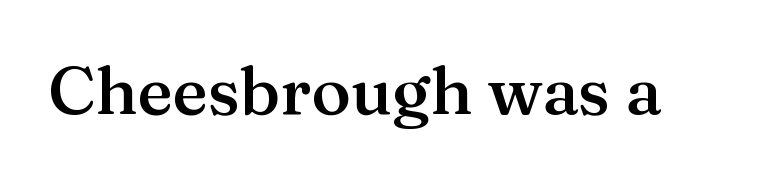
The image shows 67 px semibold serif type, upright; set normal letter spacing, not underlined; medium stroke contrast and a medium x-height.
